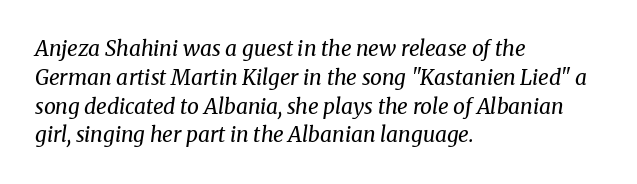
Q: Is the text bold? A: No.
Q: Is the text italic (slanted)? A: Yes, it leans right by about 8 degrees.
Q: Is the text underlined? A: No.
Q: How is the paragraph aligned? A: Left-aligned.
Q: Is the spacing between letters normal or unusually wide? A: Normal.
Q: Is the spacing between lines tight, normal or loose? A: Normal.
